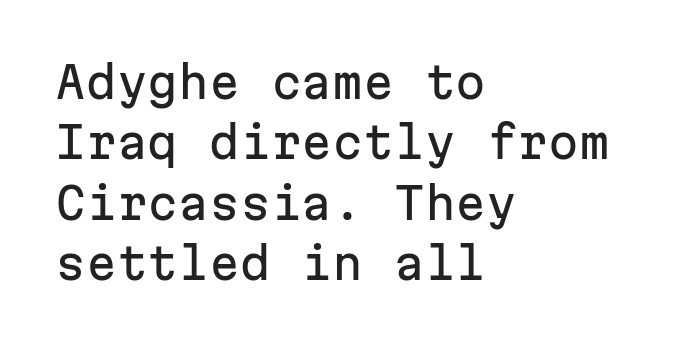
{"serif": "no", "italic": "no", "width": "normal", "stroke_contrast": "low", "x_height": "medium", "monospaced": "yes", "underline": "no", "align": "left", "line_spacing": "normal", "line_spacing_ratio": 1.37, "letter_spacing": "normal", "letter_spacing_em": 0.0, "glyph_px": 44}
